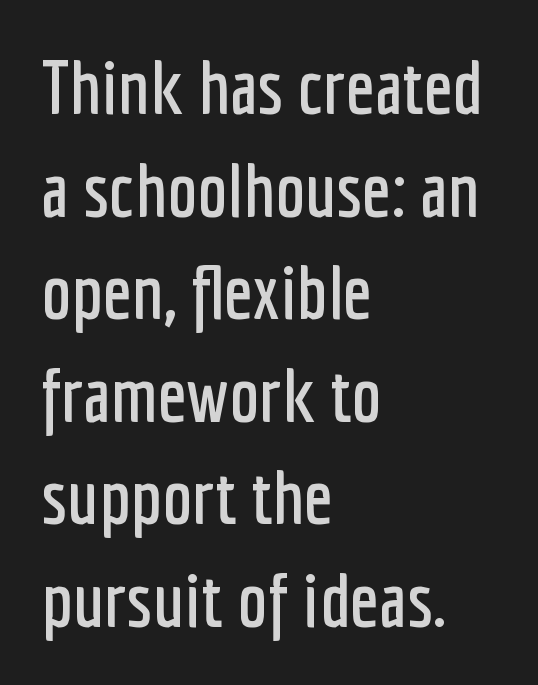
Leading: standard. A bare baseline throughout the passage. Leftover space on each line is placed entirely after the last word. This sample uses plain, unmodified letter spacing.
